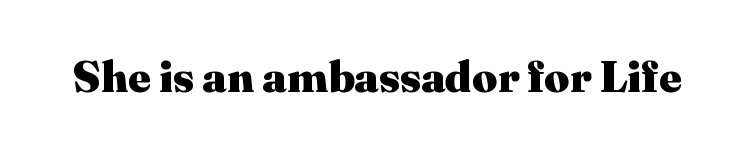
Letter spacing: default. A serif font was chosen for this passage. Set as a true bold cut, around the 700 mark. Posture: vertical. Just letters on the line, the space beneath them empty.
